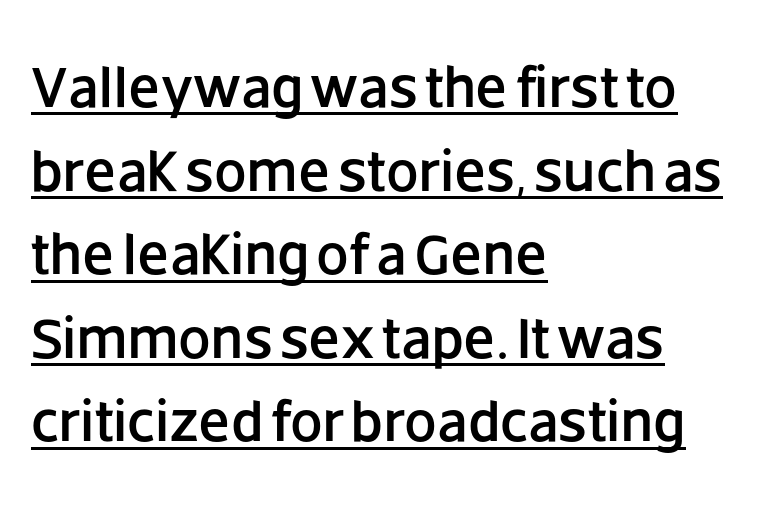
Q: Is the text italic (slanted)? A: No, it is upright.
Q: Is the typeface a serif or a sans-serif typeface? A: Sans-serif.
Q: Is the text underlined? A: Yes.
Q: How is the paragraph aligned? A: Left-aligned.
Q: Is the spacing between letters normal or unusually wide? A: Normal.
Q: Is the spacing between lines tight, normal or loose? A: Normal.
Q: Width (condensed, normal, or wide)? A: Normal.
Q: Stroke contrast? A: Low.
Q: x-height? A: Large.
Q: Monospaced? A: No.
